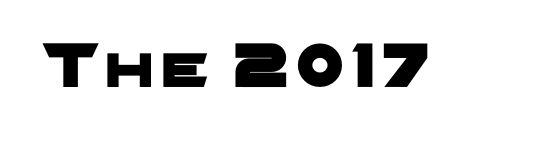
Type style note: lacks serifs. These lines are rendered in a variable-pitch font. Quick note: underline off.
